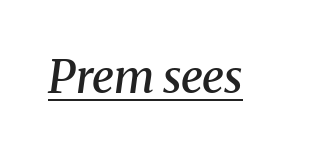
Q: Is the text bold? A: Semi-bold.
Q: Is the text italic (slanted)? A: Yes, it leans right by about 8 degrees.
Q: Is the typeface a serif or a sans-serif typeface? A: Serif.
Q: Is the text underlined? A: Yes.
Q: Is the spacing between letters normal or unusually wide? A: Normal.
Q: Width (condensed, normal, or wide)? A: Normal.
Q: Stroke contrast? A: Medium.
Q: x-height? A: Medium.
Q: Monospaced? A: No.
